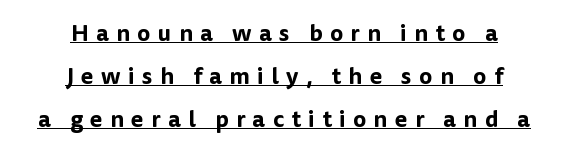
Is there any slant? The stems are plumb. The typesetter has applied underlining to the passage shown. The typesetter chose a symmetrical, centered arrangement here. Someone cranked the tracking dial way up on this one.
